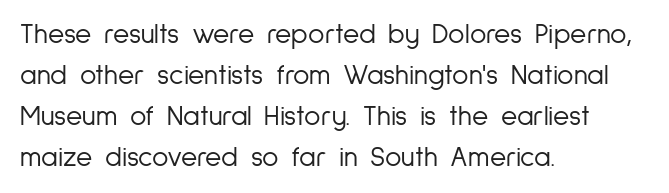
{"serif": "no", "italic": "no", "bold": "no", "weight": "light", "width": "condensed", "stroke_contrast": "low", "x_height": "medium", "monospaced": "no", "underline": "no", "align": "left", "line_spacing": "normal", "line_spacing_ratio": 1.47, "letter_spacing": "normal", "letter_spacing_em": 0.0, "glyph_px": 28}
